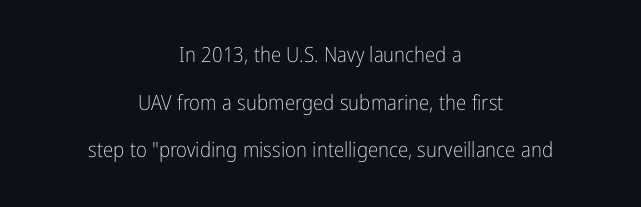
Q: Is the text bold? A: No.
Q: Is the text italic (slanted)? A: No, it is upright.
Q: Is the text underlined? A: No.
Q: How is the paragraph aligned? A: Centered.
Q: Is the spacing between letters normal or unusually wide? A: Normal.
Q: Is the spacing between lines tight, normal or loose? A: Loose.
